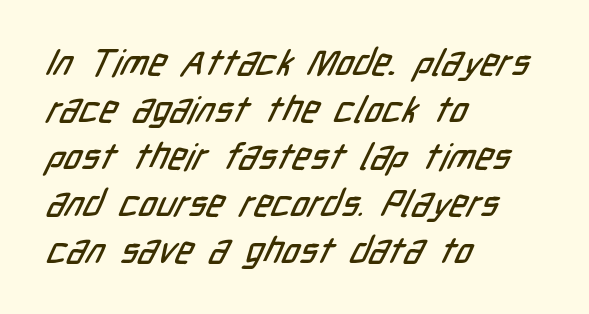
The image shows 37 px condensed sans-serif type; set left-aligned, normal line spacing (1.27x), normal letter spacing, not underlined; low stroke contrast and a medium x-height.
